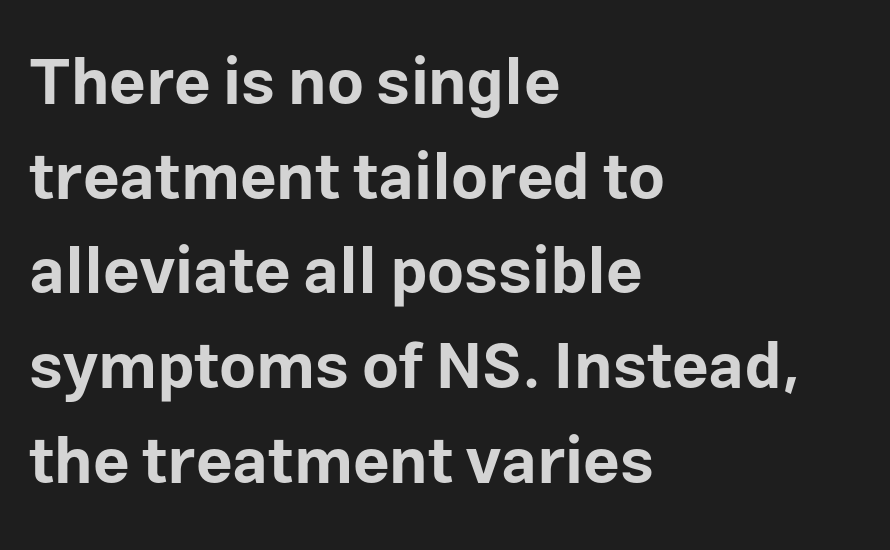
Is this a sans? Yes — the strokes have no serifs. Is the letter spacing exaggerated? No — it looks like the ordinary default. A typesetter would call this leading conventional body-copy spacing. Chunky letters — that's bold for sure. Note the varied advance widths — an 'i' is clearly narrower than an 'm'.
